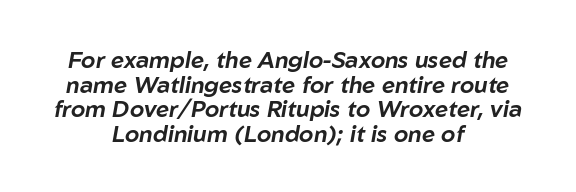
{"italic": "yes", "lean": "right", "slant_degrees": 10, "underline": "no", "align": "center", "line_spacing": "tight", "line_spacing_ratio": 1.07, "letter_spacing": "normal", "letter_spacing_em": 0.0, "glyph_px": 23}
